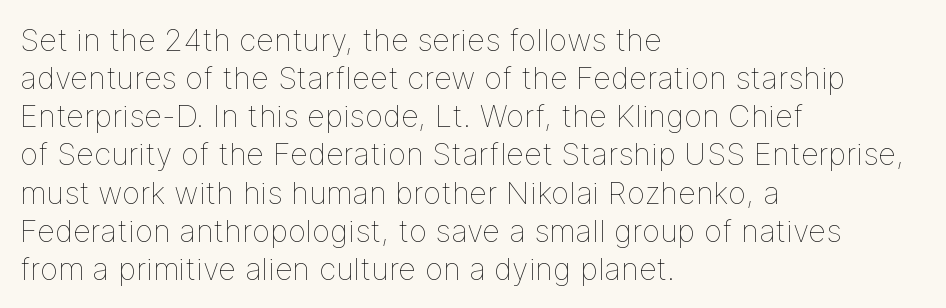
Teacher's note: observe the even left margin — that is flush-left alignment. Do the characters align in a grid? No, the font is proportional. Compared with a typical body face, this is equally light or lighter still. Underline: absent. Nobody touched the tracking dial on this one.
